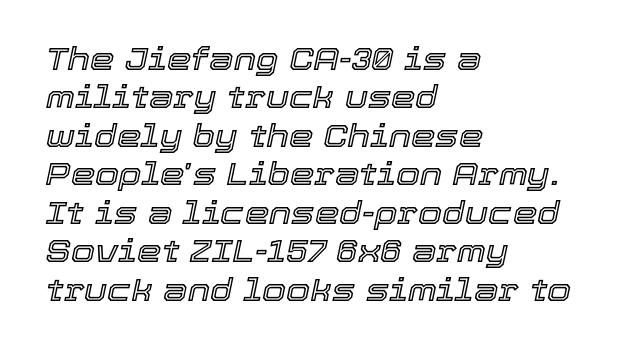
The image shows 31 px text type, italic (leaning right); set left-aligned, line spacing 1.24x, normal letter spacing, not underlined; a medium x-height.
